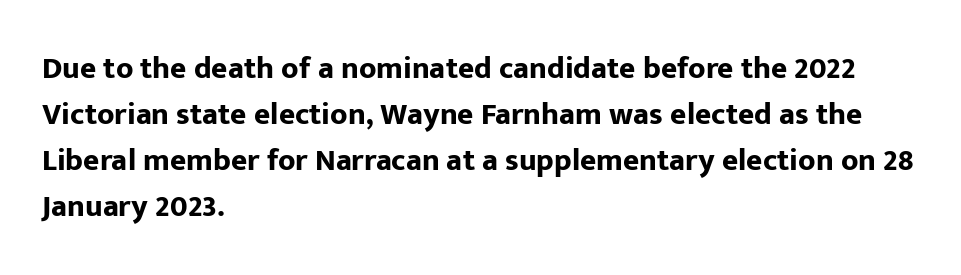
Q: Is the text bold? A: Yes.
Q: Is the text italic (slanted)? A: No, it is upright.
Q: Is the typeface a serif or a sans-serif typeface? A: Sans-serif.
Q: Is the text underlined? A: No.
Q: How is the paragraph aligned? A: Left-aligned.
Q: Is the spacing between letters normal or unusually wide? A: Normal.
Q: Is the spacing between lines tight, normal or loose? A: Normal.
Q: Width (condensed, normal, or wide)? A: Normal.
Q: Stroke contrast? A: Low.
Q: x-height? A: Medium.
Q: Monospaced? A: No.
